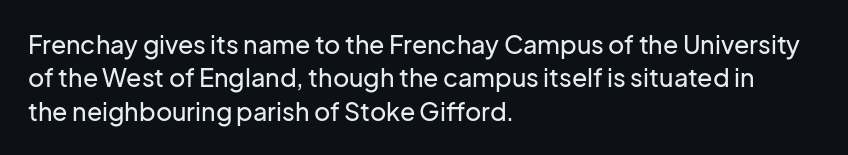
Students, observe: this is what conventionally led text looks like. Observe the ordinary spacing: letters are neighbours, not strangers. Designer's note — italics off, roman on. The specimen omits any rule beneath the text block's lines.
